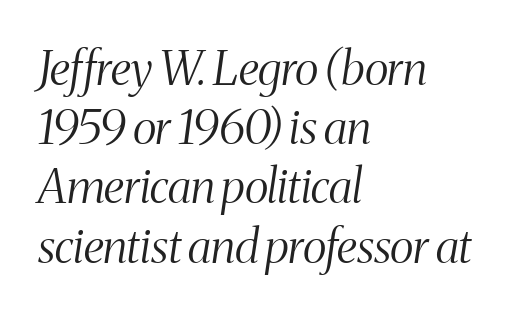
{"serif": "yes", "italic": "yes", "lean": "right", "slant_degrees": 8, "bold": "no", "weight": "light", "width": "condensed", "stroke_contrast": "medium", "x_height": "medium", "monospaced": "no", "underline": "no", "align": "left", "line_spacing": "normal", "line_spacing_ratio": 1.26, "letter_spacing": "normal", "letter_spacing_em": 0.0, "glyph_px": 47}
